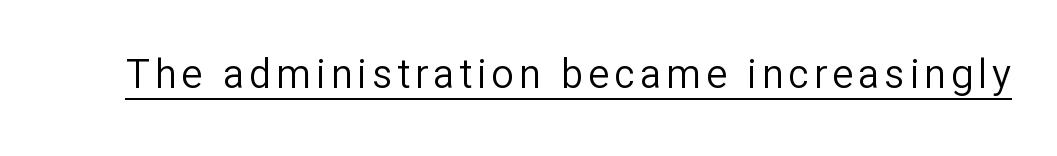
{"serif": "no", "italic": "no", "bold": "no", "weight": "regular", "width": "normal", "stroke_contrast": "low", "x_height": "medium", "monospaced": "no", "underline": "yes", "glyph_px": 40}
